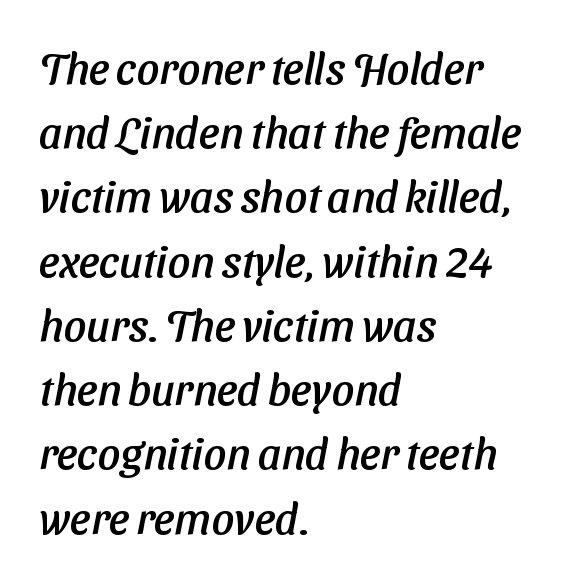
Q: Is the typeface a serif or a sans-serif typeface? A: Sans-serif.
Q: Is the text underlined? A: No.
Q: How is the paragraph aligned? A: Left-aligned.
Q: Is the spacing between letters normal or unusually wide? A: Normal.
Q: Is the spacing between lines tight, normal or loose? A: Normal.
Q: Width (condensed, normal, or wide)? A: Normal.
Q: Stroke contrast? A: Low.
Q: x-height? A: Medium.
Q: Monospaced? A: No.
